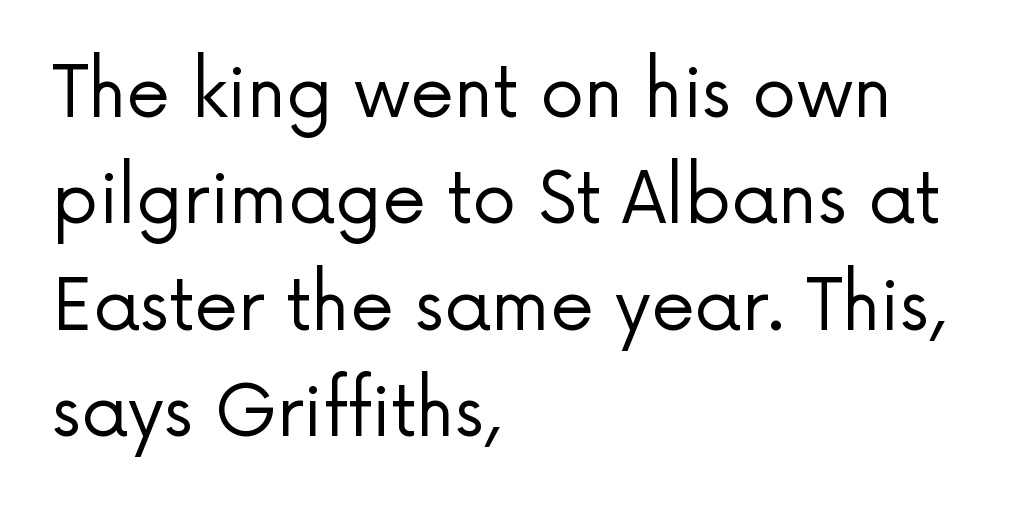
{"serif": "no", "italic": "no", "bold": "no", "weight": "regular", "width": "normal", "stroke_contrast": "low", "x_height": "medium", "monospaced": "no", "underline": "no", "align": "left", "line_spacing": "normal", "line_spacing_ratio": 1.52, "letter_spacing": "normal", "letter_spacing_em": 0.0, "glyph_px": 70}
